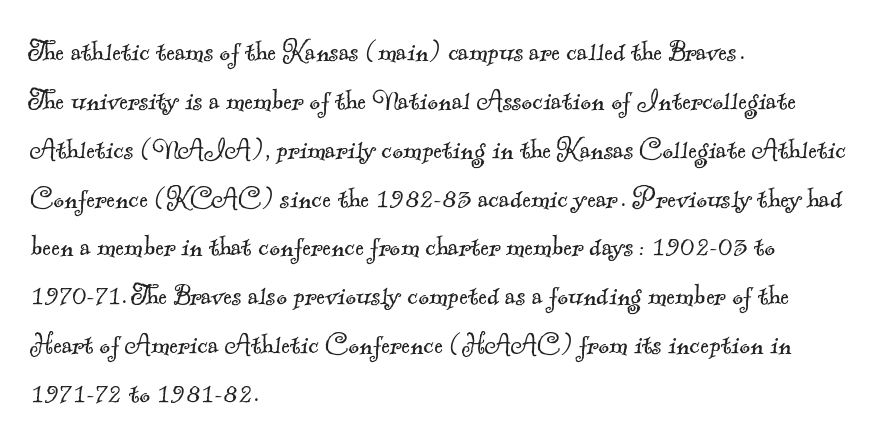
Q: Is the text bold? A: No.
Q: Is the typeface a serif or a sans-serif typeface? A: Serif.
Q: Is the text underlined? A: No.
Q: How is the paragraph aligned? A: Left-aligned.
Q: Is the spacing between letters normal or unusually wide? A: Normal.
Q: Is the spacing between lines tight, normal or loose? A: Normal.
Q: Width (condensed, normal, or wide)? A: Normal.
Q: x-height? A: Small.
Q: Monospaced? A: No.
